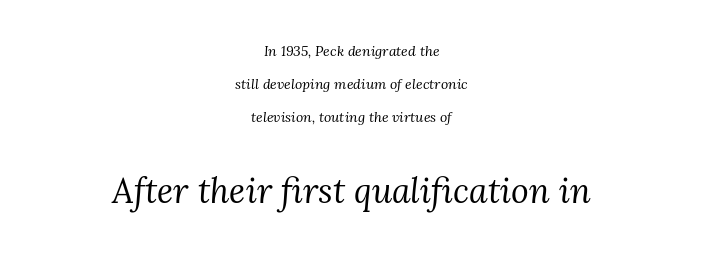
Q: Is the text bold? A: No.
Q: Is the text italic (slanted)? A: Yes, it leans right by about 3 degrees.
Q: Is the typeface a serif or a sans-serif typeface? A: Serif.
Q: Is the text underlined? A: No.
Q: How is the paragraph aligned? A: Centered.
Q: Is the spacing between letters normal or unusually wide? A: Normal.
Q: Is the spacing between lines tight, normal or loose? A: Loose.
Q: Which block of text is set in a larger size, the first (top) or the second (bottom)? A: The second (bottom) one.
Q: Width (condensed, normal, or wide)? A: Normal.
Q: Stroke contrast? A: Medium.
Q: x-height? A: Medium.
Q: Monospaced? A: No.
